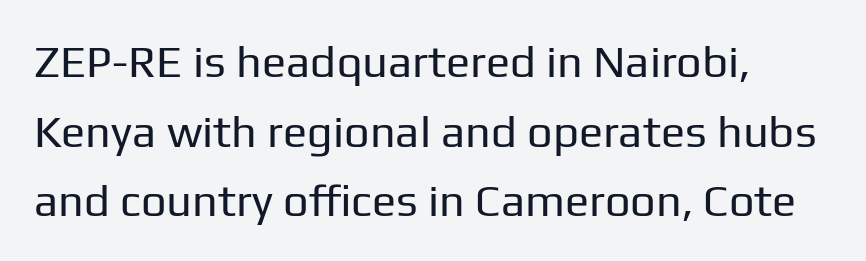
Proportional: the letters do not fall into vertical columns. The letters stand straight up with perfectly vertical stems. These lines sit exactly where default settings would place them. Decoration check: the copy has no underline. Vertical stems look standard width or narrower in stroke.
